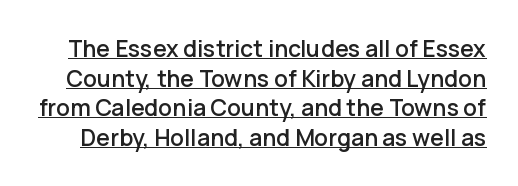
You can see a thin bar hugging the bottom of the glyphs. Posture: vertical. The rendering keeps characters at their native spacing. Baseline-to-baseline distance is the conventional proportion of letter height.
